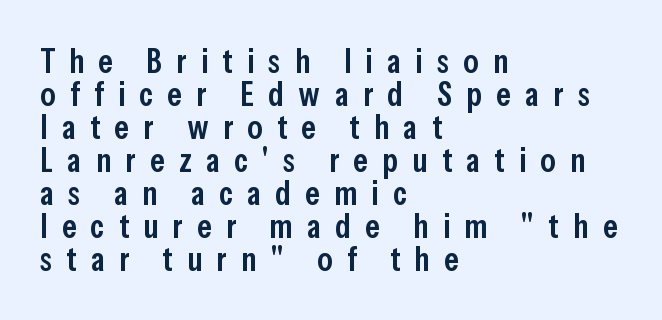
{"serif": "no", "italic": "no", "bold": "semi", "weight": "semibold", "width": "condensed", "stroke_contrast": "low", "x_height": "medium", "monospaced": "no", "underline": "no", "align": "left", "line_spacing": "tight", "line_spacing_ratio": 0.97, "letter_spacing": "wide", "letter_spacing_em": 0.42, "glyph_px": 34}
